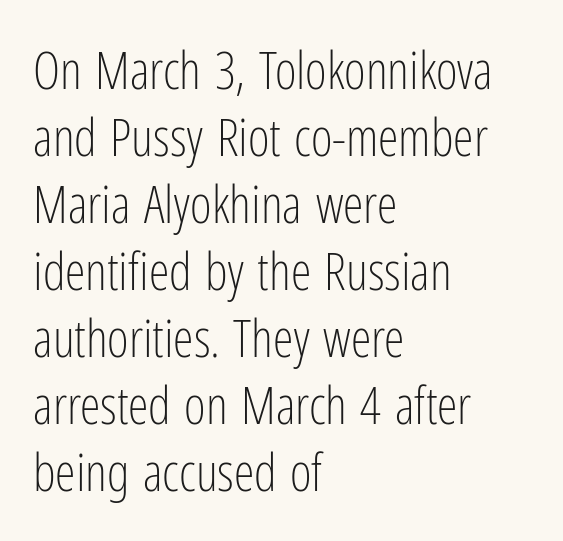
Is this a fixed-width face? No — the glyphs have proportional, varying widths. Underlining? Definitely not there. Nobody touched the tracking dial on this one. Posture: straight, roman, zero tilt. The leading is moderate, giving the passage an even texture.
